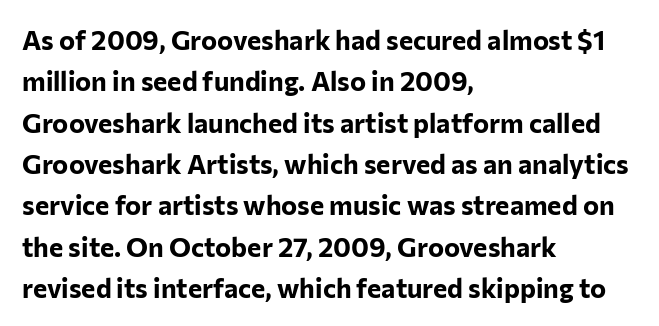
{"italic": "no", "bold": "yes", "underline": "no", "align": "left", "line_spacing": "normal", "line_spacing_ratio": 1.53, "letter_spacing": "normal", "letter_spacing_em": 0.0, "glyph_px": 27}
